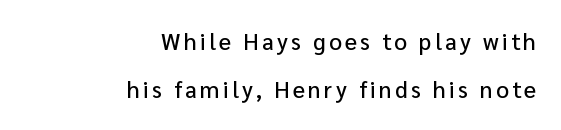
{"italic": "no", "underline": "no", "align": "right", "line_spacing": "loose", "line_spacing_ratio": 2.1, "glyph_px": 23}
